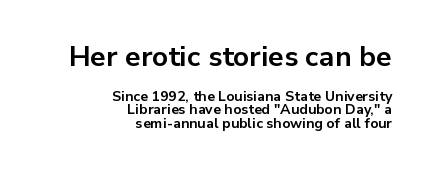
{"serif": "no", "italic": "no", "bold": "yes", "weight": "bold", "width": "normal", "stroke_contrast": "low", "x_height": "medium", "monospaced": "no", "underline": "no", "align": "right", "line_spacing": "tight", "line_spacing_ratio": 0.95, "letter_spacing": "normal", "letter_spacing_em": 0.0, "larger_block": "first", "size_ratio": 2.0, "glyph_px": 28}
